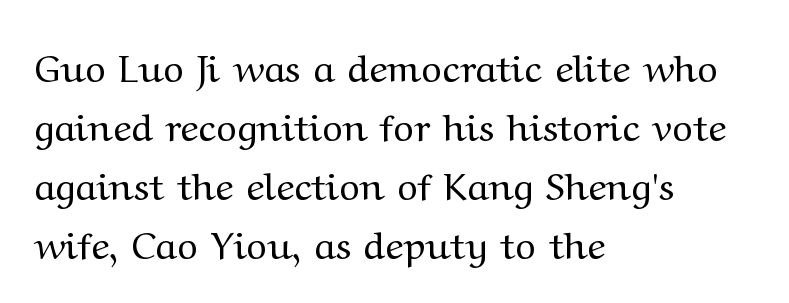
Q: Is the text bold? A: No.
Q: Is the text italic (slanted)? A: No, it is upright.
Q: Is the typeface a serif or a sans-serif typeface? A: Serif.
Q: Is the text underlined? A: No.
Q: How is the paragraph aligned? A: Left-aligned.
Q: Is the spacing between letters normal or unusually wide? A: Normal.
Q: Is the spacing between lines tight, normal or loose? A: Normal.
Q: Width (condensed, normal, or wide)? A: Wide.
Q: Stroke contrast? A: Medium.
Q: x-height? A: Medium.
Q: Monospaced? A: No.
